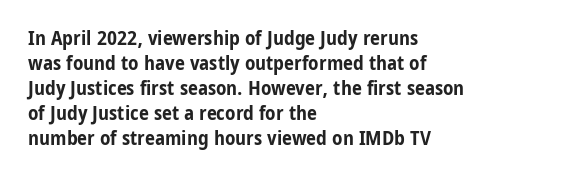
Q: Is the text bold? A: Yes.
Q: Is the text italic (slanted)? A: No, it is upright.
Q: Is the text underlined? A: No.
Q: How is the paragraph aligned? A: Left-aligned.
Q: Is the spacing between letters normal or unusually wide? A: Normal.
Q: Is the spacing between lines tight, normal or loose? A: Normal.
